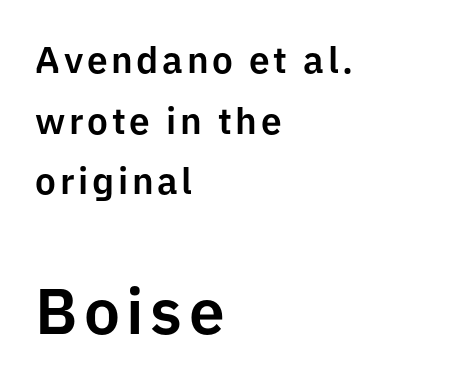
In terms of posture, this sample is upright. The passage shown is not underscored anywhere. Unlike a traditional serif, this face leaves its strokes unadorned. Varying glyph widths throughout — classic text-font behaviour. Block two is the big one; block one sits smaller above it. Horizontal alignment here is leftward, the default for most running prose.
